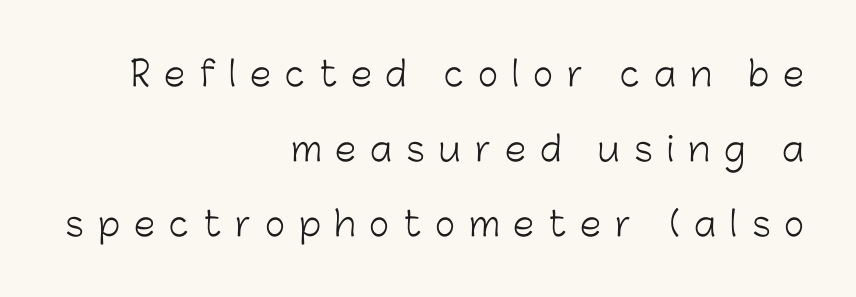
I'd call this a sans setting — the letters go barefoot. A typesetter would call this proportional, since set widths differ per character. A flush-right, rag-left setting is used for this passage. In terms of leading, this rendering errs on the spacious side. Observe the wide spacing: letters keep a clear distance from each other.
